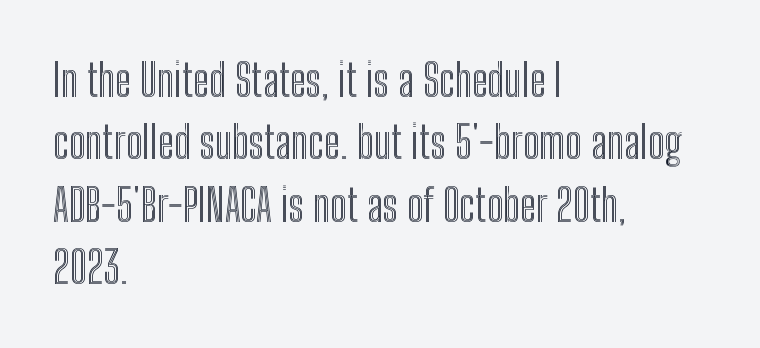
{"italic": "no", "width": "condensed", "x_height": "medium", "monospaced": "no", "underline": "no", "align": "left", "line_spacing": "normal", "line_spacing_ratio": 1.42, "letter_spacing": "normal", "letter_spacing_em": 0.0, "glyph_px": 44}
